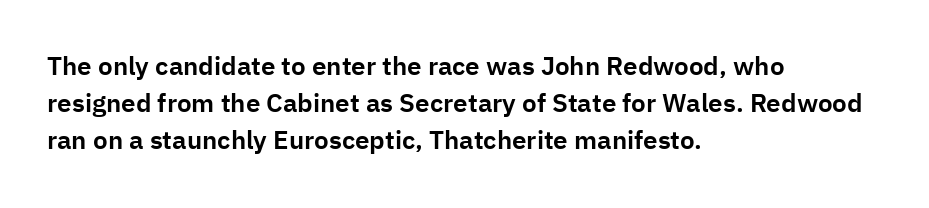
{"italic": "no", "underline": "no", "align": "left", "line_spacing": "normal", "line_spacing_ratio": 1.42, "letter_spacing": "normal", "letter_spacing_em": 0.0, "glyph_px": 26}
